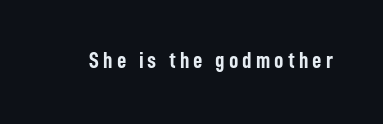
The words here are not underlined. Ascenders rise straight up at ninety degrees. What weight is shown? A full bold with thick strokes.
